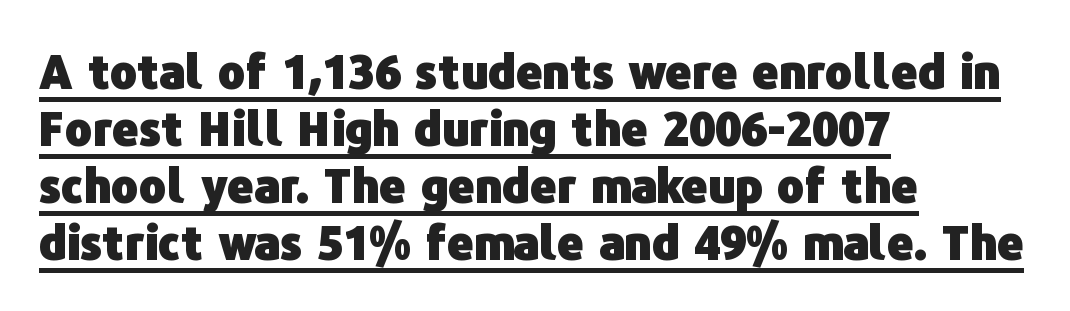
{"serif": "no", "italic": "no", "bold": "yes", "weight": "heavy", "width": "normal", "stroke_contrast": "low", "x_height": "medium", "monospaced": "no", "underline": "yes", "align": "left", "line_spacing_ratio": 1.24, "letter_spacing": "normal", "letter_spacing_em": 0.0, "glyph_px": 46}
